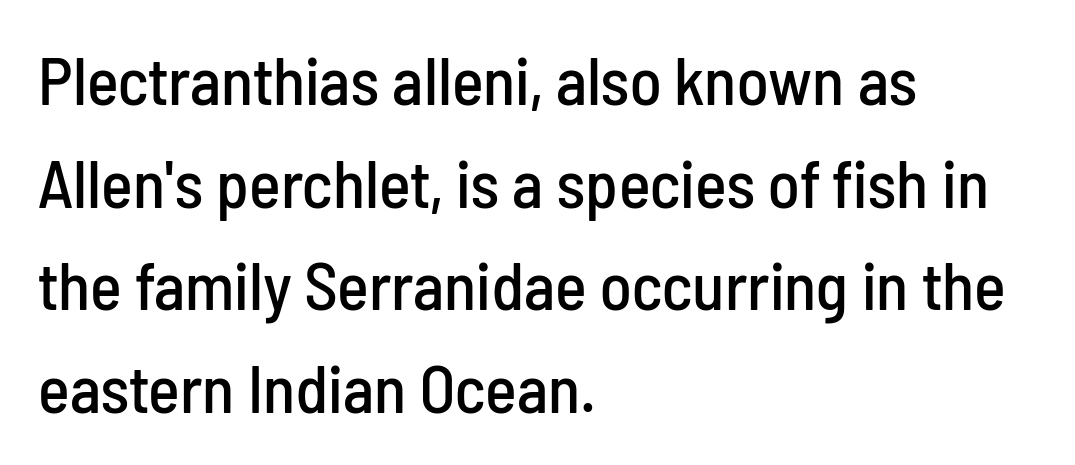
{"serif": "no", "italic": "no", "width": "condensed", "stroke_contrast": "low", "x_height": "medium", "monospaced": "no", "underline": "no", "align": "left", "line_spacing": "normal", "line_spacing_ratio": 1.53, "letter_spacing": "normal", "letter_spacing_em": 0.0, "glyph_px": 67}
